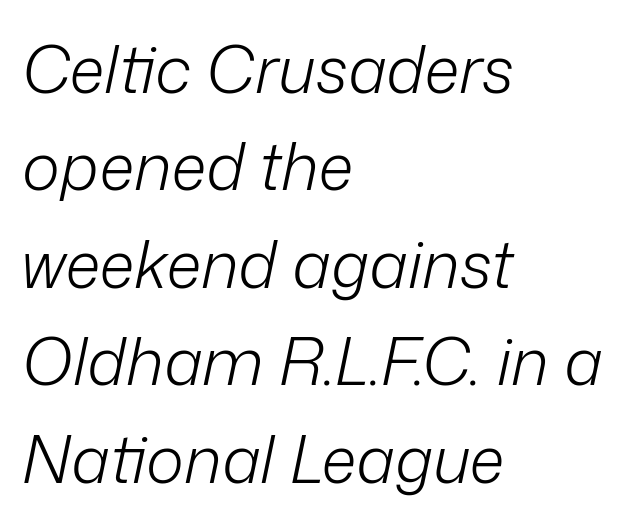
Vertically, the passage feels balanced, rows spaced as you'd expect. This sample uses plain, unmodified letter spacing. The compositor pushed each line to the left boundary. A quiet, ordinary-to-light weight characterises the typeface. The axis of the letterforms is tilted away from vertical.
